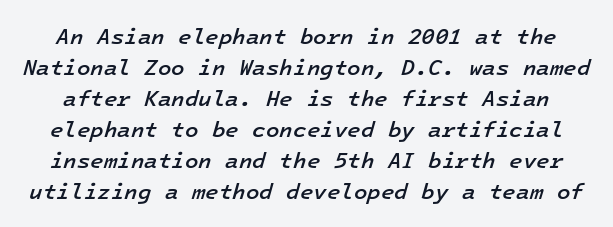
{"italic": "yes", "lean": "right", "slant_degrees": 16, "bold": "semi", "underline": "no", "line_spacing": "normal", "line_spacing_ratio": 1.41, "letter_spacing": "normal", "letter_spacing_em": 0.0, "glyph_px": 22}
